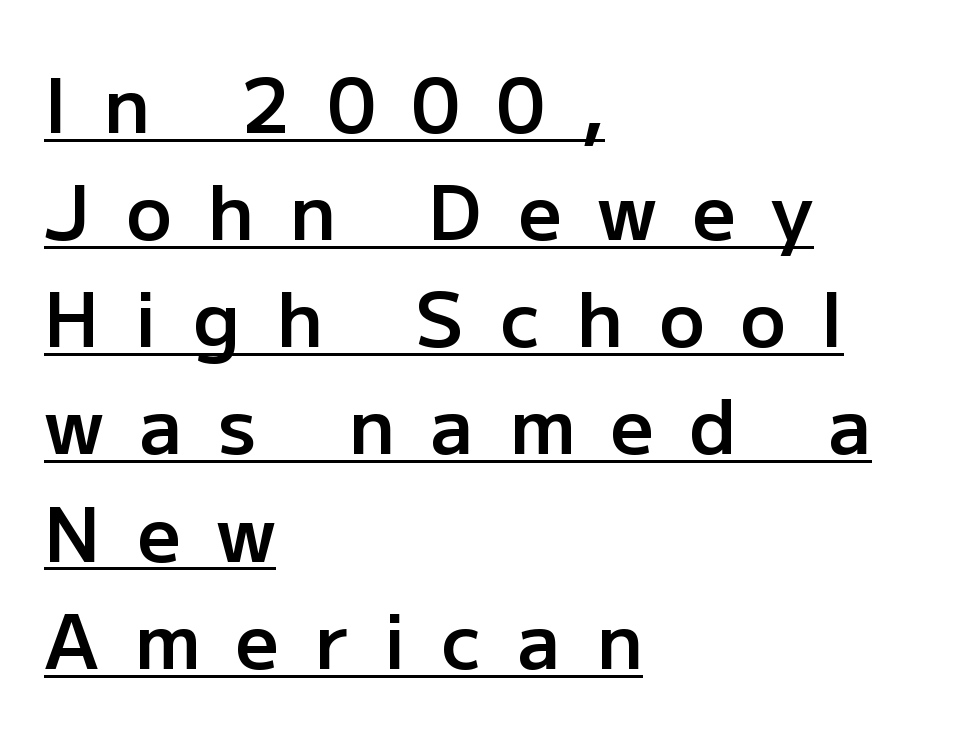
{"serif": "no", "italic": "no", "bold": "semi", "weight": "semibold", "width": "normal", "stroke_contrast": "low", "x_height": "medium", "monospaced": "no", "underline": "yes", "align": "left", "line_spacing": "normal", "line_spacing_ratio": 1.41, "letter_spacing": "wide", "letter_spacing_em": 0.47, "glyph_px": 76}
